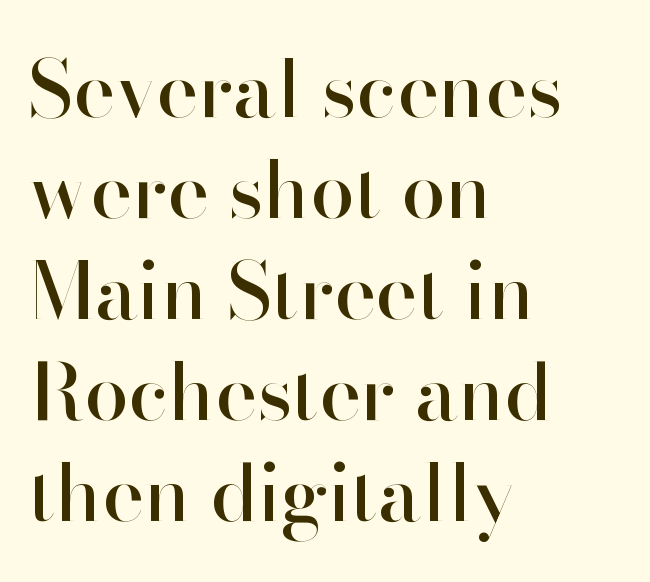
{"serif": "no", "italic": "no", "width": "normal", "stroke_contrast": "high", "x_height": "small", "monospaced": "no", "underline": "no", "align": "left", "line_spacing": "normal", "line_spacing_ratio": 1.28, "letter_spacing": "normal", "letter_spacing_em": 0.0, "glyph_px": 79}
